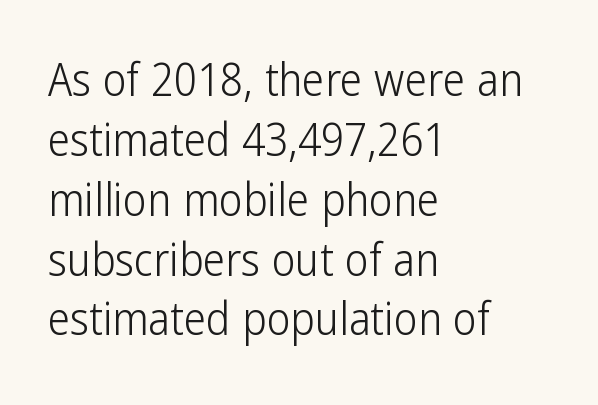
Varying glyph widths throughout — classic text-font behaviour. What's the leading like? Ordinary, nothing unusual. These lines keep a tight, regular rhythm from letter to letter. In terms of posture, this sample is upright. The font is comparable to plain body text, perhaps lighter. The designer went with a sans here, leaving each stem footless.
